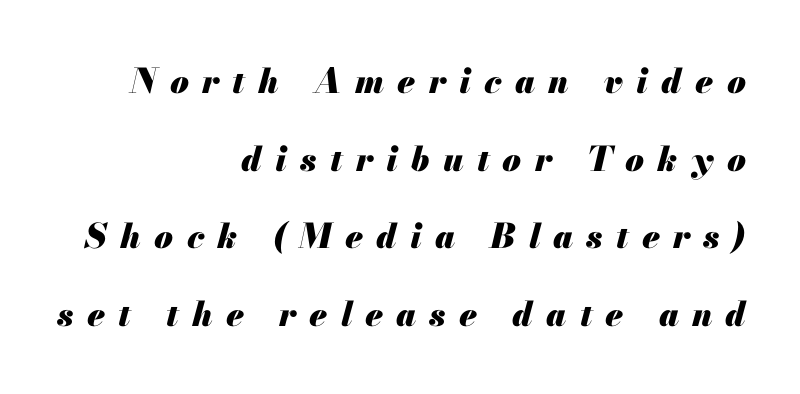
Q: Is the text bold? A: Yes.
Q: Is the text italic (slanted)? A: Yes, it leans right by about 13 degrees.
Q: Is the text underlined? A: No.
Q: How is the paragraph aligned? A: Right-aligned.
Q: Is the spacing between letters normal or unusually wide? A: Unusually wide.
Q: Is the spacing between lines tight, normal or loose? A: Loose.
Q: Width (condensed, normal, or wide)? A: Normal.
Q: Stroke contrast? A: Medium.
Q: x-height? A: Small.
Q: Monospaced? A: No.
